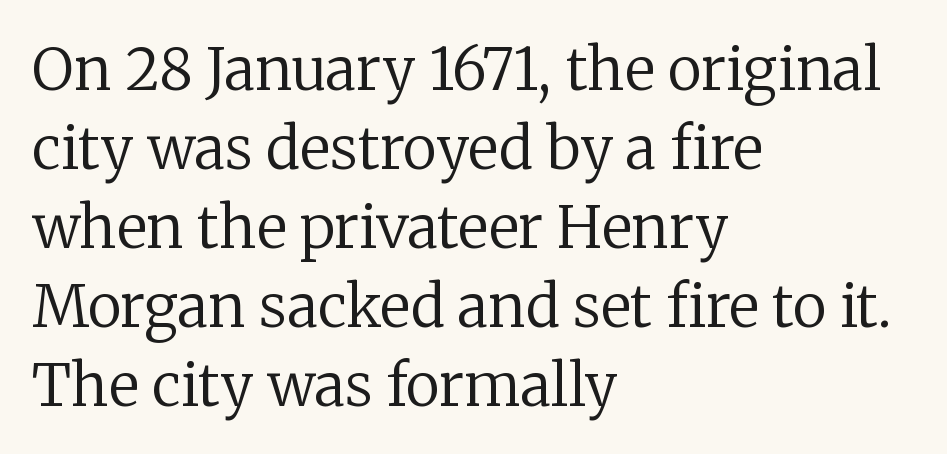
The image shows 58 px regular-weight serif type, upright; set left-aligned, normal line spacing (1.36x), normal letter spacing, not underlined; low stroke contrast and a medium x-height.
